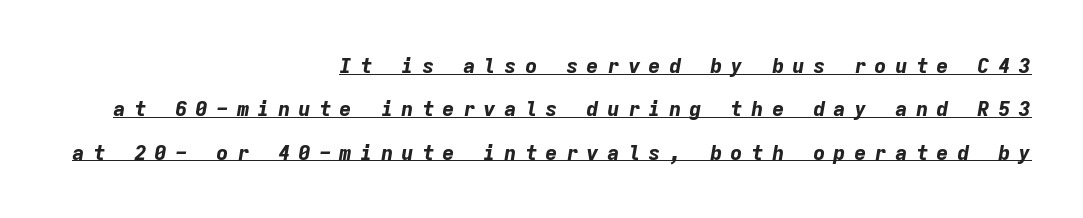
This rendering uses right alignment, leaving the left contour irregular. These lines carry a lot of weight — the face is fully bold. Italic: yes, the glyphs are oblique. The passage shown stacks its lines with a broad gap.
